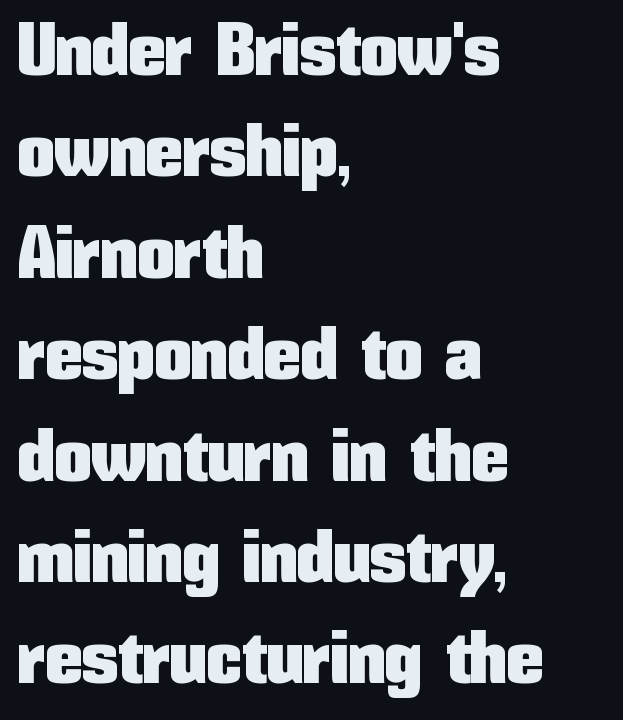
Q: Is the text italic (slanted)? A: No, it is upright.
Q: Is the typeface a serif or a sans-serif typeface? A: Sans-serif.
Q: Is the text underlined? A: No.
Q: How is the paragraph aligned? A: Left-aligned.
Q: Is the spacing between letters normal or unusually wide? A: Normal.
Q: Is the spacing between lines tight, normal or loose? A: Normal.
Q: Width (condensed, normal, or wide)? A: Condensed.
Q: Stroke contrast? A: Low.
Q: x-height? A: Medium.
Q: Monospaced? A: No.
